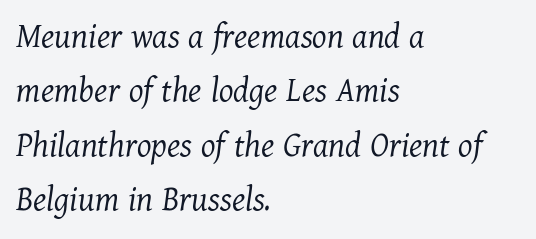
The font family rendered here belongs to the serif group. Letters have the restrained weight of plain body copy at most. Think of a printed novel: that variable character pitch is what you see here. Alignment: flush left. Each row of text sits above clean, open space. Quick note: interline space is typical.
